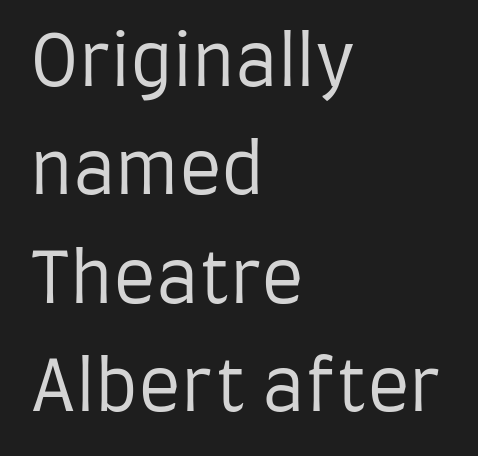
The image shows 70 px regular-weight, condensed sans-serif type, upright; set left-aligned, normal line spacing (1.55x), normal letter spacing, not underlined; low stroke contrast and a large x-height.
